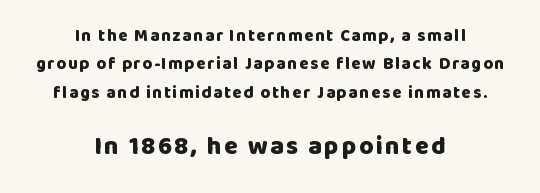
Q: Is the text bold? A: Yes.
Q: Is the text italic (slanted)? A: No, it is upright.
Q: Is the text underlined? A: No.
Q: How is the paragraph aligned? A: Centered.
Q: Is the spacing between lines tight, normal or loose? A: Normal.
Q: Which block of text is set in a larger size, the first (top) or the second (bottom)? A: The second (bottom) one.
